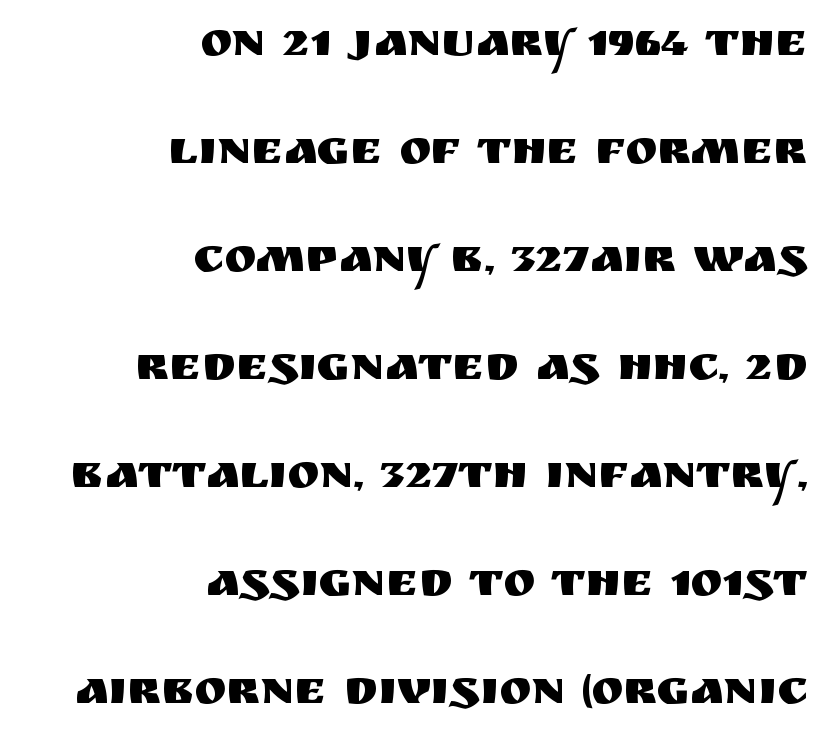
The image shows 48 px sans-serif type, upright; set right-aligned, loose line spacing (2.25x), normal letter spacing, not underlined; medium stroke contrast and a large x-height.
